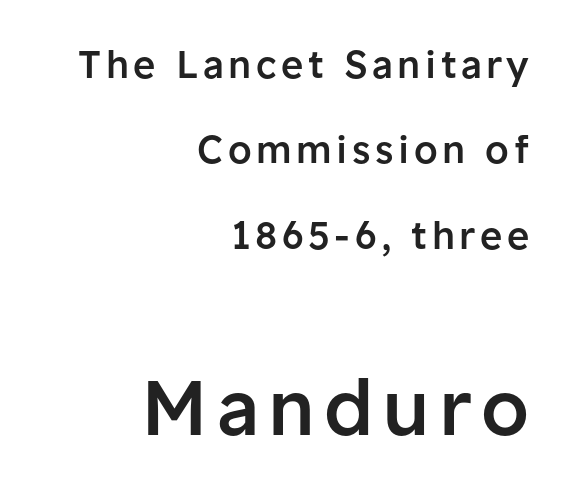
{"serif": "no", "italic": "no", "bold": "semi", "weight": "semibold", "width": "normal", "stroke_contrast": "low", "x_height": "medium", "monospaced": "no", "underline": "no", "align": "right", "line_spacing": "loose", "line_spacing_ratio": 2.25, "larger_block": "second", "size_ratio": 2.03, "glyph_px": 77}
